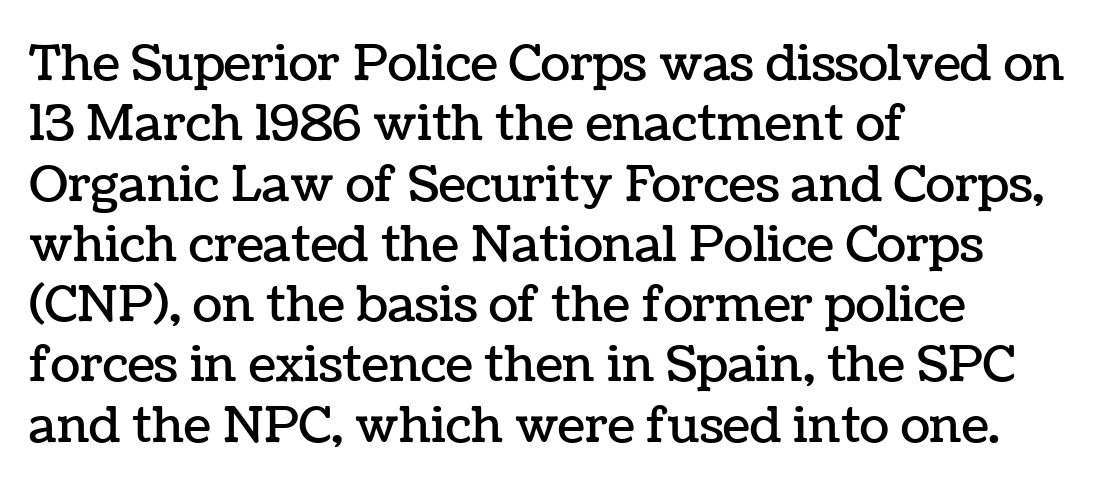
The image shows 49 px text type, upright; set left-aligned, line spacing 1.23x, normal letter spacing, not underlined; low stroke contrast and a medium x-height.
